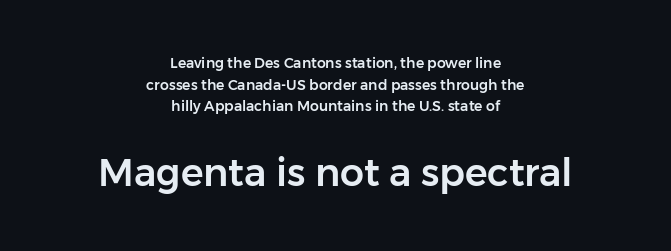
{"serif": "no", "italic": "no", "width": "normal", "stroke_contrast": "low", "x_height": "medium", "monospaced": "no", "underline": "no", "align": "center", "line_spacing": "normal", "line_spacing_ratio": 1.55, "letter_spacing": "normal", "letter_spacing_em": 0.0, "larger_block": "second", "size_ratio": 2.71, "glyph_px": 38}
